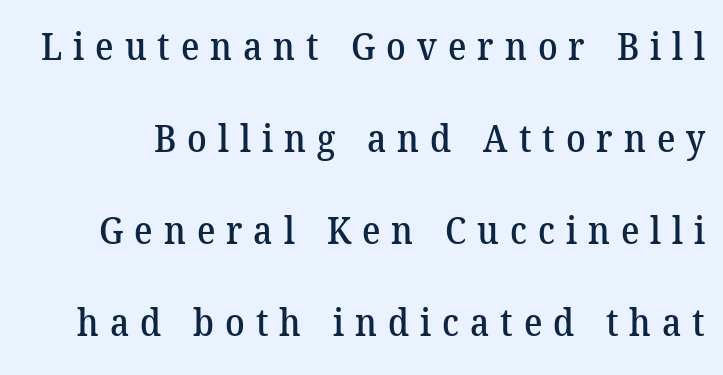
The image shows 39 px serif type; set loose line spacing (2.36x), unusually wide letter spacing (+0.28 em), not underlined; low stroke contrast and a medium x-height.
